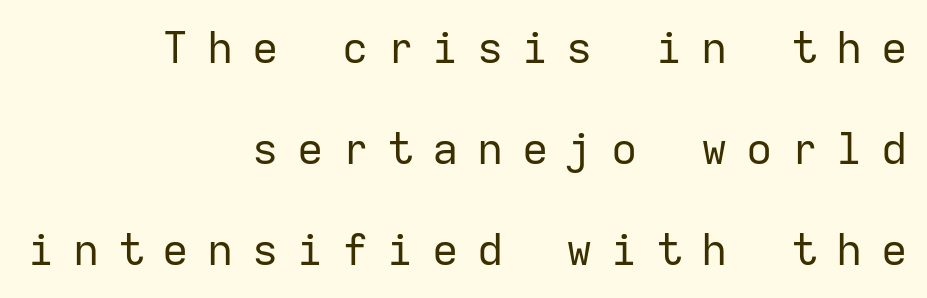
Descenders hang freely into open space. The gaps between neighbouring characters are conspicuously large. This is not heavy type; no bold has been used. Every character here occupies the same horizontal width, giving the sample a typewriter-like rhythm. Italic? Not at all — the glyphs are vertical.
